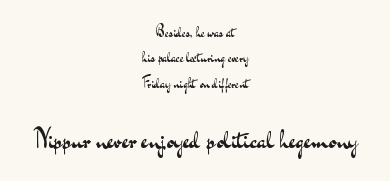
The image shows 27 px text type; set centered, line spacing 1.81x, normal letter spacing, not underlined; the second (bottom) block is 1.93x larger.
